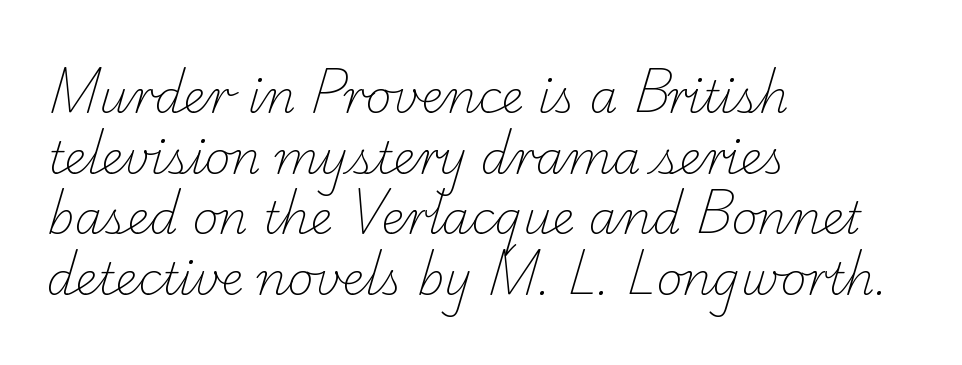
{"serif": "yes", "bold": "no", "weight": "light", "width": "normal", "stroke_contrast": "low", "x_height": "small", "monospaced": "no", "underline": "no", "align": "left", "line_spacing": "normal", "line_spacing_ratio": 1.35, "letter_spacing": "normal", "letter_spacing_em": 0.0, "glyph_px": 45}
